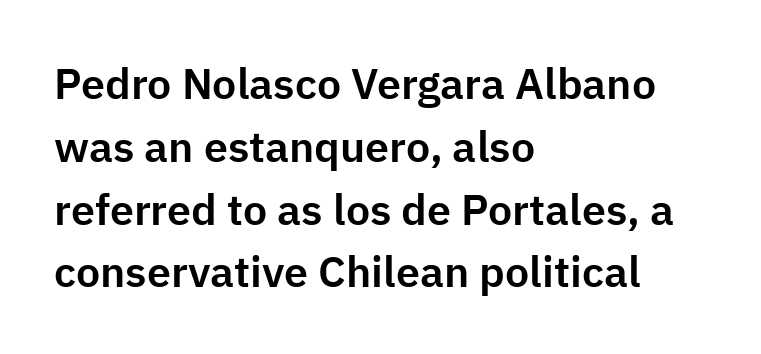
{"serif": "no", "italic": "no", "width": "normal", "stroke_contrast": "low", "x_height": "medium", "monospaced": "no", "underline": "no", "align": "left", "line_spacing": "normal", "line_spacing_ratio": 1.46, "letter_spacing": "normal", "letter_spacing_em": 0.0, "glyph_px": 43}
